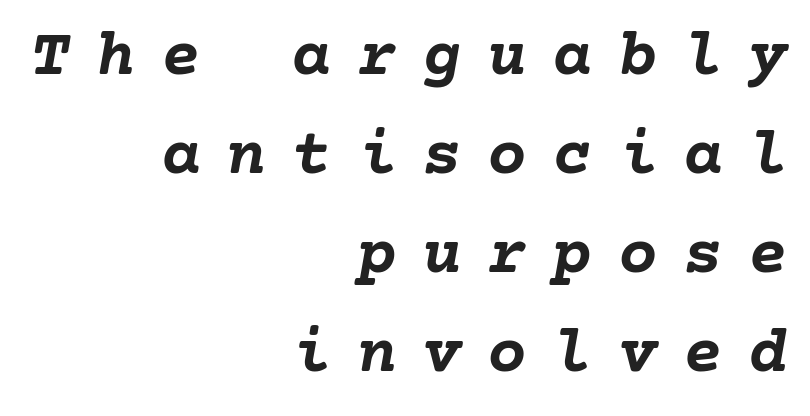
A flush-right, rag-left setting is used for this passage. The rendering applies a slant to the glyphs. Descenders hang freely into open space. Rows of type keep a routine distance in the vertical direction. The glyphs have the mass of a bold cut.
